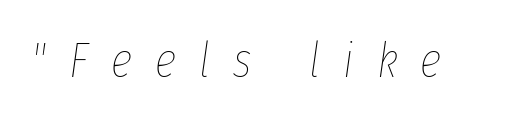
Q: Is the text bold? A: No.
Q: Is the text italic (slanted)? A: Yes, it leans right by about 8 degrees.
Q: Is the text underlined? A: No.
Q: Is the spacing between letters normal or unusually wide? A: Unusually wide.
Q: Width (condensed, normal, or wide)? A: Condensed.
Q: Stroke contrast? A: Low.
Q: x-height? A: Medium.
Q: Monospaced? A: No.
